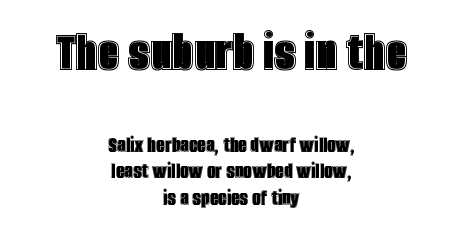
Check the space under the baseline: it is left empty. The lines are quadded center. Do the letters lean? They stand straight. Rows of type sit shoulder to shoulder in the vertical direction.
